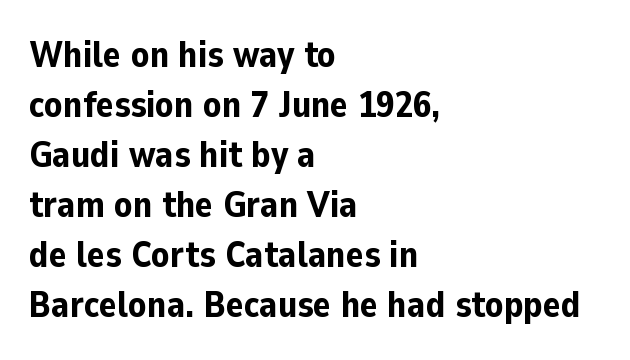
Q: Is the text bold? A: Yes.
Q: Is the text italic (slanted)? A: No, it is upright.
Q: Is the typeface a serif or a sans-serif typeface? A: Sans-serif.
Q: Is the text underlined? A: No.
Q: How is the paragraph aligned? A: Left-aligned.
Q: Is the spacing between letters normal or unusually wide? A: Normal.
Q: Is the spacing between lines tight, normal or loose? A: Normal.
Q: Width (condensed, normal, or wide)? A: Normal.
Q: Stroke contrast? A: Low.
Q: x-height? A: Medium.
Q: Monospaced? A: No.
